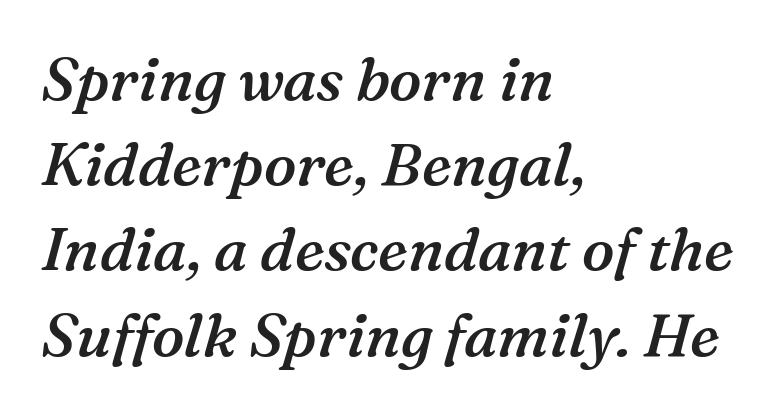
The image shows 60 px semibold serif type, italic (leaning right); set left-aligned, normal line spacing (1.42x), normal letter spacing, not underlined; medium stroke contrast and a medium x-height.
